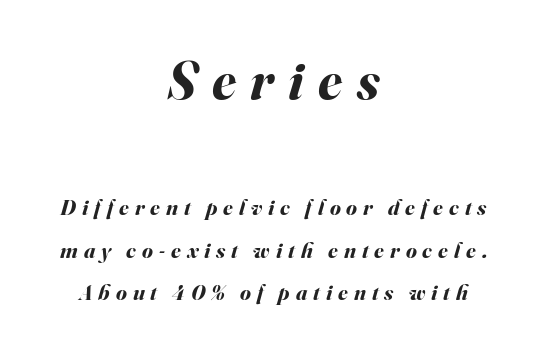
The string is rendered with underlining switched off. Honestly, the rows look like they've been pulled way apart. Of the two passages, the one on top uses the larger point size. Emphasis by weight is at full strength: bold. Proportional: the letters do not fall into vertical columns.
